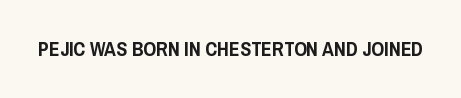
These lines keep a tight, regular rhythm from letter to letter. Unmarked baselines from the first word to the last. Italic: no, the glyphs are upright roman.
